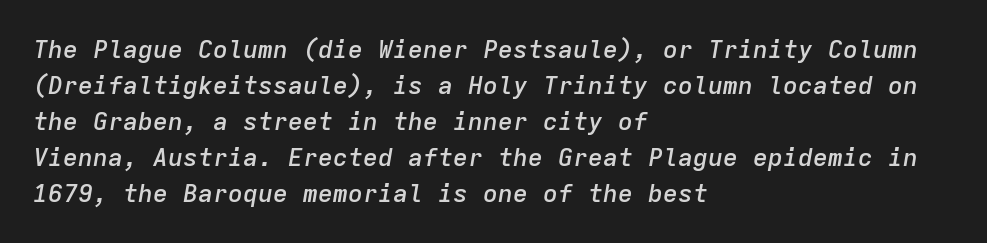
{"italic": "yes", "lean": "right", "slant_degrees": 9, "bold": "semi", "underline": "no", "align": "left", "line_spacing": "normal", "line_spacing_ratio": 1.44, "letter_spacing": "normal", "letter_spacing_em": 0.0, "glyph_px": 25}
